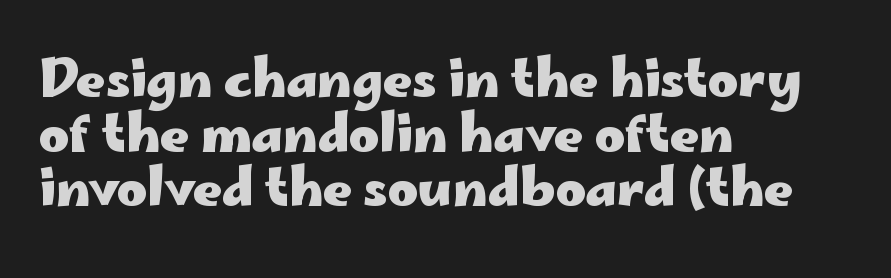
{"serif": "no", "italic": "no", "bold": "yes", "weight": "heavy", "width": "wide", "stroke_contrast": "low", "x_height": "small", "monospaced": "no", "underline": "no", "align": "left", "line_spacing": "tight", "line_spacing_ratio": 1.07, "letter_spacing": "normal", "letter_spacing_em": 0.0, "glyph_px": 51}
